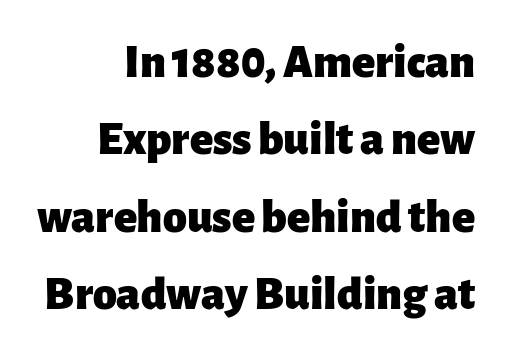
Q: Is the text bold? A: Yes.
Q: Is the text italic (slanted)? A: No, it is upright.
Q: Is the typeface a serif or a sans-serif typeface? A: Sans-serif.
Q: Is the text underlined? A: No.
Q: How is the paragraph aligned? A: Right-aligned.
Q: Is the spacing between letters normal or unusually wide? A: Normal.
Q: Is the spacing between lines tight, normal or loose? A: Normal.
Q: Width (condensed, normal, or wide)? A: Normal.
Q: Stroke contrast? A: Low.
Q: x-height? A: Medium.
Q: Monospaced? A: No.
